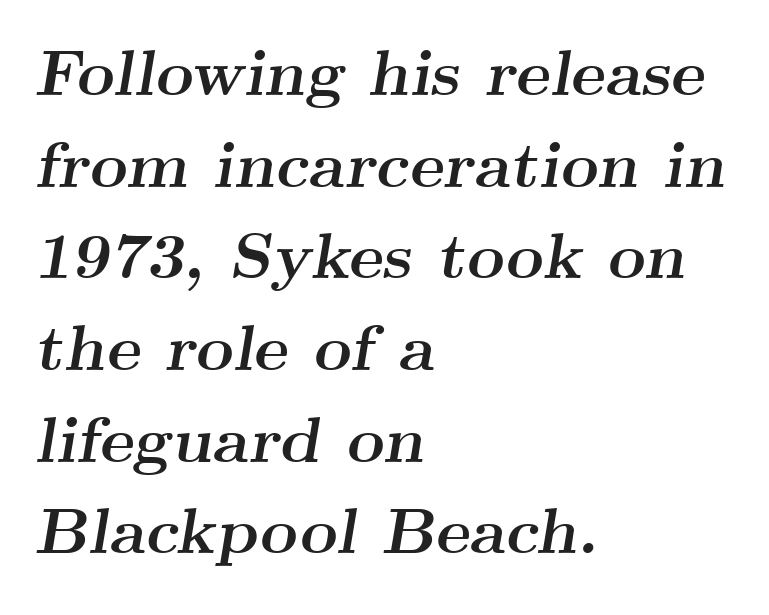
{"serif": "yes", "italic": "yes", "lean": "right", "slant_degrees": 9, "bold": "yes", "weight": "semibold", "width": "wide", "stroke_contrast": "medium", "x_height": "small", "monospaced": "no", "underline": "no", "align": "left", "line_spacing": "normal", "line_spacing_ratio": 1.41, "letter_spacing": "normal", "letter_spacing_em": 0.0, "glyph_px": 65}
